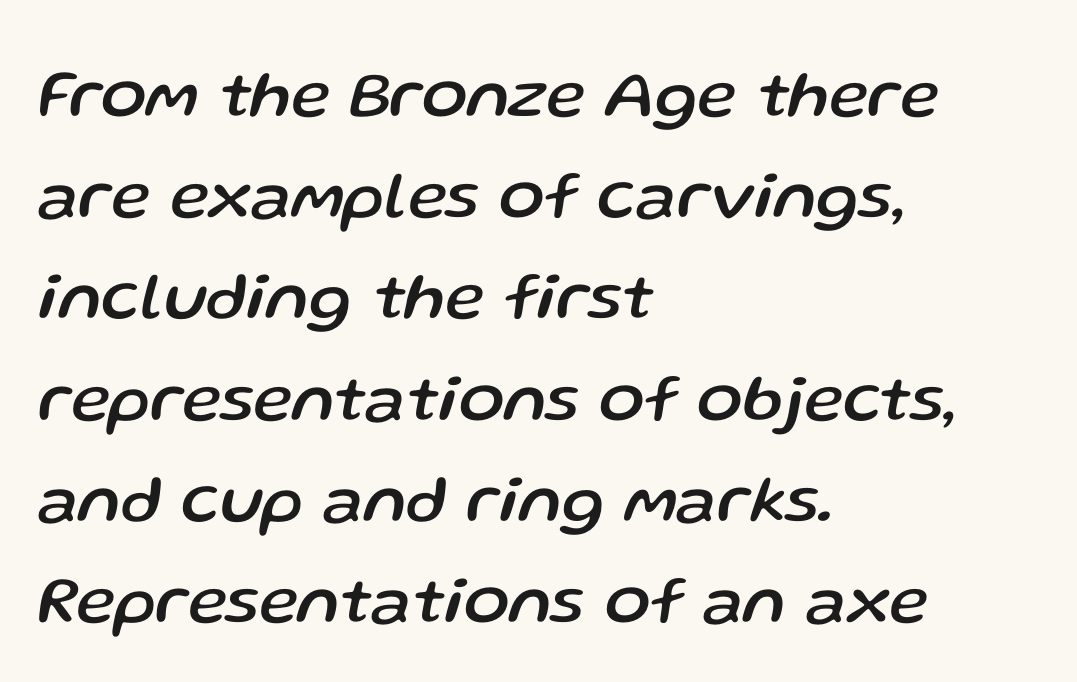
Tall strokes in this sample are angled rather than plumb. Compared with typical body copy, the letter spacing here is the same. A student would call this left alignment; a typographer would say flush left, rag right. The face used here is proportionally spaced, like ordinary book or web type. Lines of text with bare space underneath.
